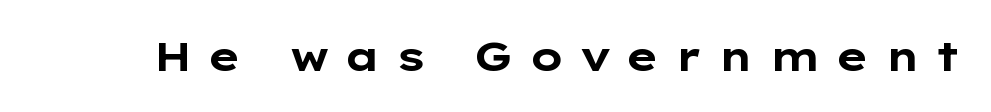
This sample uses a sans-serif face. Bold? Absolutely — the strokes are thick and heavy. Decoration check: the copy has no underline. If you drew a line through each stem, it would be perfectly vertical.
